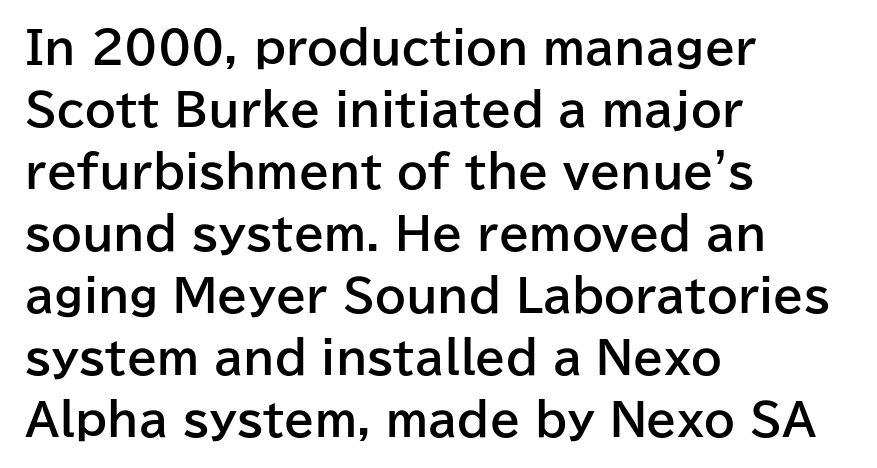
A full-strength bold gives these letters their thick strokes. The font's upright variant was chosen for this text. Type without underlining. Think of a printed novel: that variable character pitch is what you see here. The paragraph has a hard left edge and a soft right edge.
